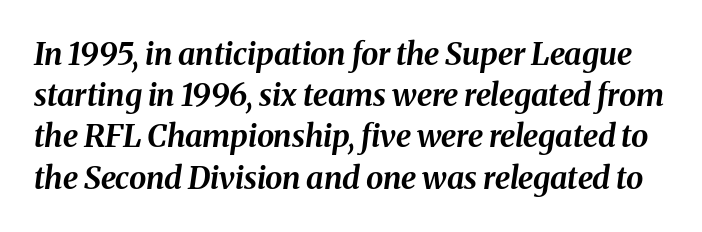
{"italic": "yes", "lean": "right", "slant_degrees": 8, "bold": "yes", "weight": "bold", "width": "normal", "stroke_contrast": "medium", "x_height": "medium", "monospaced": "no", "underline": "no", "line_spacing": "normal", "line_spacing_ratio": 1.33, "letter_spacing": "normal", "letter_spacing_em": 0.0, "glyph_px": 31}
